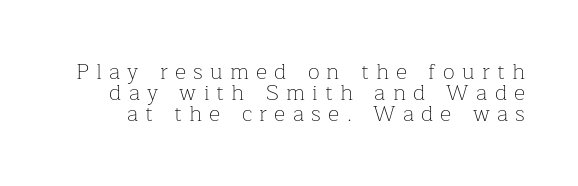
Q: Is the text bold? A: No.
Q: Is the text italic (slanted)? A: No, it is upright.
Q: Is the text underlined? A: No.
Q: Is the spacing between letters normal or unusually wide? A: Unusually wide.
Q: Is the spacing between lines tight, normal or loose? A: Tight.
